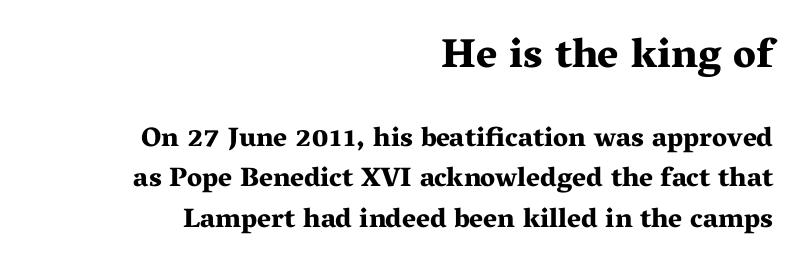
Q: Is the text bold? A: Yes.
Q: Is the text italic (slanted)? A: No, it is upright.
Q: Is the typeface a serif or a sans-serif typeface? A: Serif.
Q: Is the text underlined? A: No.
Q: How is the paragraph aligned? A: Right-aligned.
Q: Is the spacing between letters normal or unusually wide? A: Normal.
Q: Is the spacing between lines tight, normal or loose? A: Normal.
Q: Which block of text is set in a larger size, the first (top) or the second (bottom)? A: The first (top) one.
Q: Width (condensed, normal, or wide)? A: Wide.
Q: Stroke contrast? A: Medium.
Q: x-height? A: Medium.
Q: Monospaced? A: No.
